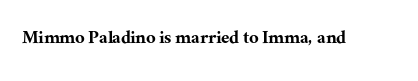
Every character sits straight up, as roman type does. The string is rendered with underlining switched off. Students, note that the glyphs here touch the page at normal intervals.
